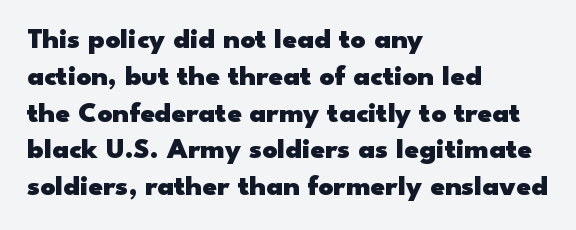
Q: Is the text bold? A: Yes.
Q: Is the text italic (slanted)? A: No, it is upright.
Q: Is the typeface a serif or a sans-serif typeface? A: Sans-serif.
Q: Is the text underlined? A: No.
Q: How is the paragraph aligned? A: Left-aligned.
Q: Is the spacing between letters normal or unusually wide? A: Normal.
Q: Is the spacing between lines tight, normal or loose? A: Normal.
Q: Width (condensed, normal, or wide)? A: Wide.
Q: Stroke contrast? A: Low.
Q: x-height? A: Small.
Q: Monospaced? A: No.
